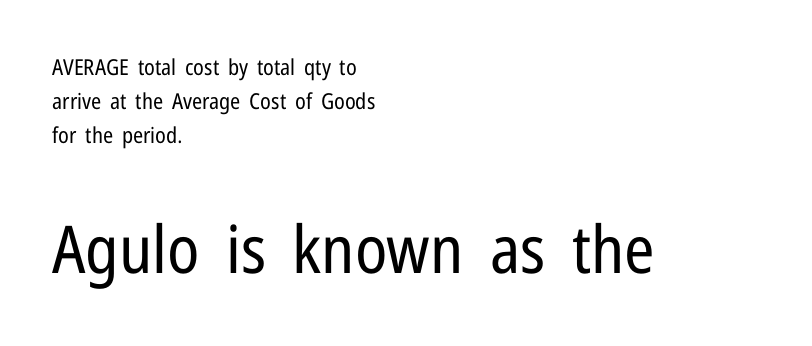
The image shows 66 px regular-weight, condensed sans-serif type, upright; set left-aligned, normal line spacing (1.54x), normal letter spacing, not underlined; the second (bottom) block is 3.0x larger; low stroke contrast and a medium x-height.
